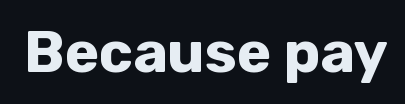
Proportional: the letters do not fall into vertical columns. These lines were composed using upright roman letters. Quick note: underline off. Look at the bottom of the vertical strokes: they stop flat, with no serifs. Look at the stroke-to-counter ratio: heavy, a bold.
